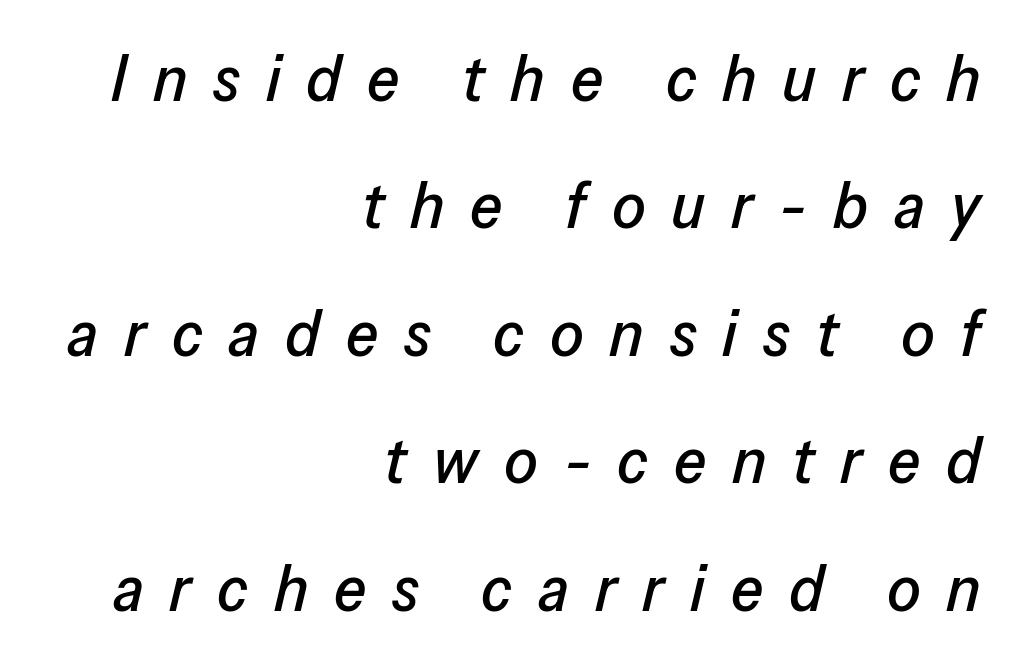
Q: Is the text italic (slanted)? A: Yes, it leans right by about 13 degrees.
Q: Is the text underlined? A: No.
Q: How is the paragraph aligned? A: Right-aligned.
Q: Is the spacing between letters normal or unusually wide? A: Unusually wide.
Q: Is the spacing between lines tight, normal or loose? A: Loose.
Q: Width (condensed, normal, or wide)? A: Normal.
Q: Stroke contrast? A: Low.
Q: x-height? A: Medium.
Q: Monospaced? A: No.
